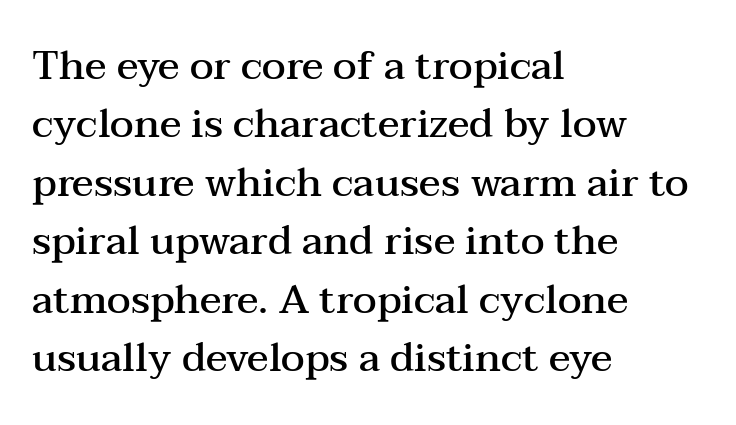
Horizontally, the lines are justified to the leading edge only. Caption: standard tracking, unaltered. Designer's note — italics off, roman on. Honestly, the row spacing looks completely unremarkable. A serif font was chosen for this passage. Beneath every word, the page is bare.
